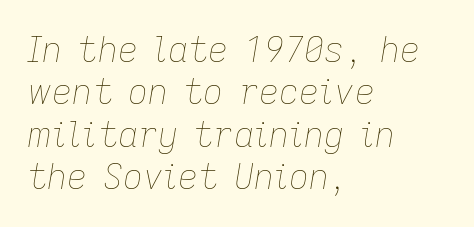
Characters follow at the spacing the type designer built in. This sample has the flowing, uneven cadence of proportional lettering. The compositor pushed each line to the left boundary. The gap between lines stays unmarked.
